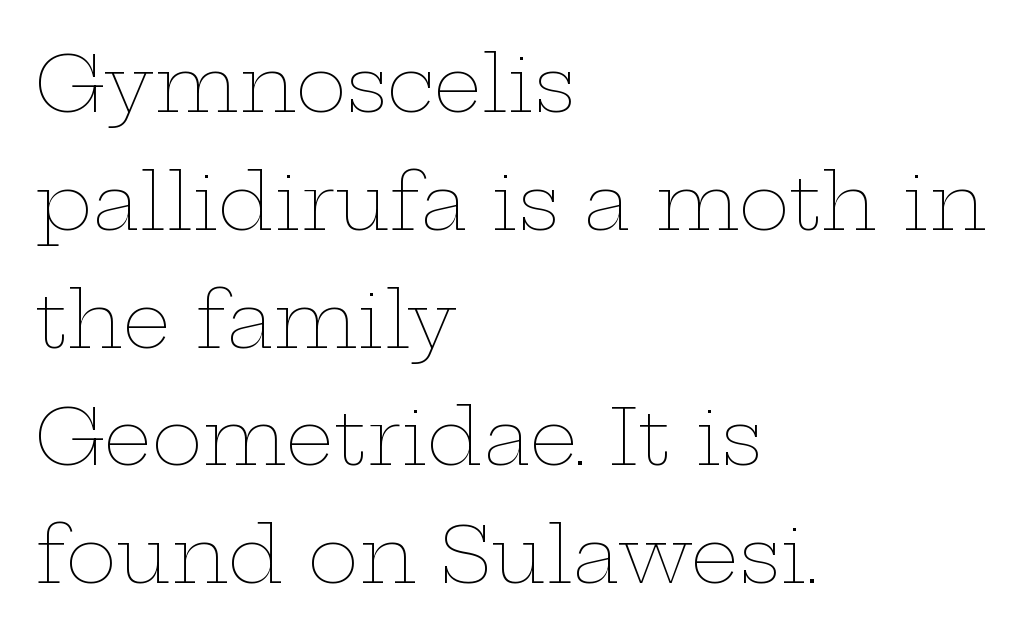
Q: Is the text bold? A: No.
Q: Is the text italic (slanted)? A: No, it is upright.
Q: Is the text underlined? A: No.
Q: How is the paragraph aligned? A: Left-aligned.
Q: Is the spacing between letters normal or unusually wide? A: Normal.
Q: Is the spacing between lines tight, normal or loose? A: Normal.
Q: Width (condensed, normal, or wide)? A: Wide.
Q: Stroke contrast? A: Low.
Q: x-height? A: Medium.
Q: Monospaced? A: No.
